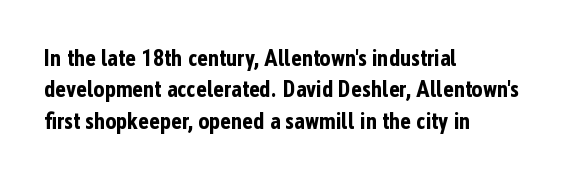
The image shows 23 px bold type, upright; set left-aligned, normal line spacing (1.36x), normal letter spacing, not underlined.
